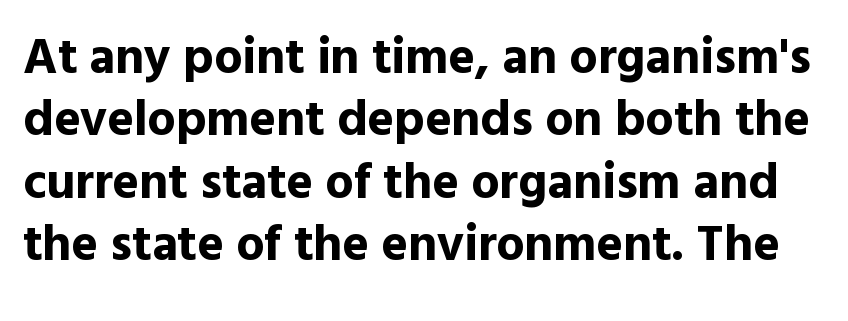
The image shows 50 px bold sans-serif type, upright; set normal line spacing (1.25x), normal letter spacing, not underlined; a medium x-height.
